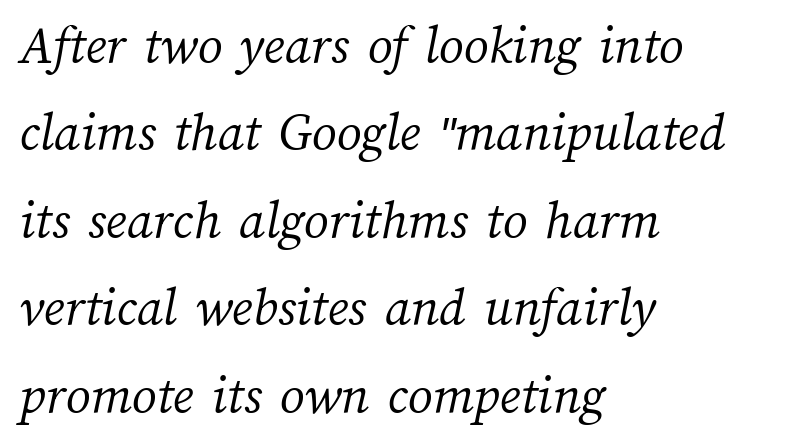
{"bold": "no", "weight": "light", "width": "normal", "stroke_contrast": "medium", "x_height": "medium", "monospaced": "no", "underline": "no", "align": "left", "line_spacing": "normal", "line_spacing_ratio": 1.59, "letter_spacing": "normal", "letter_spacing_em": 0.0, "glyph_px": 55}
